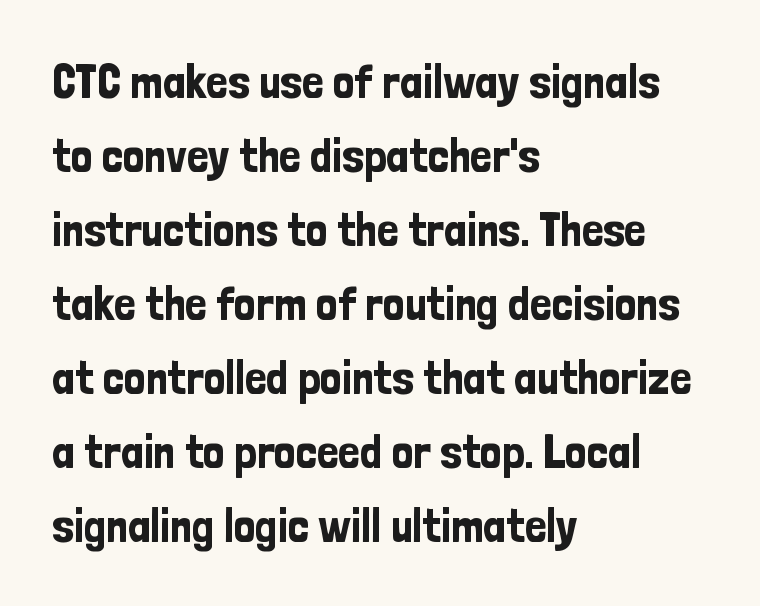
The image shows 48 px condensed sans-serif type, upright; set left-aligned, normal line spacing (1.54x), normal letter spacing, not underlined; low stroke contrast and a medium x-height.
